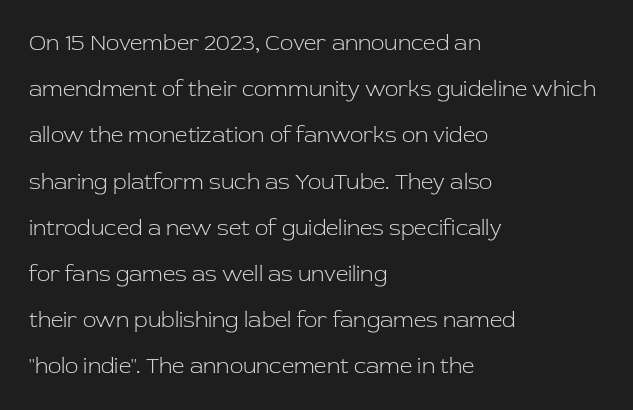
{"italic": "no", "bold": "no", "underline": "no", "align": "left", "line_spacing": "loose", "line_spacing_ratio": 2.1, "letter_spacing": "normal", "letter_spacing_em": 0.0, "glyph_px": 22}
